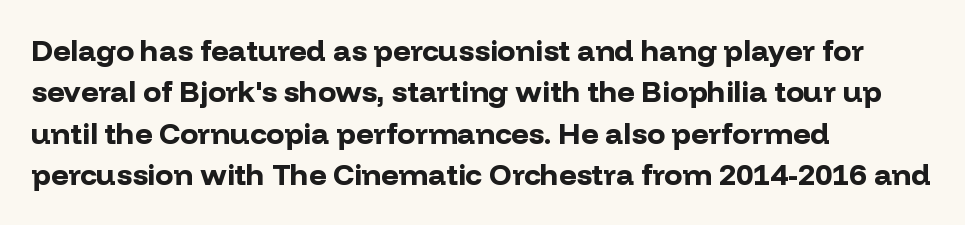
The image shows 30 px bold sans-serif type, upright; set left-aligned, normal line spacing (1.38x), normal letter spacing, not underlined; low stroke contrast and a medium x-height.
